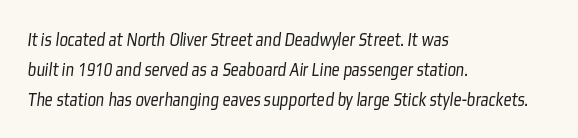
Q: Is the text bold? A: No.
Q: Is the text underlined? A: No.
Q: How is the paragraph aligned? A: Left-aligned.
Q: Is the spacing between letters normal or unusually wide? A: Normal.
Q: Is the spacing between lines tight, normal or loose? A: Normal.
